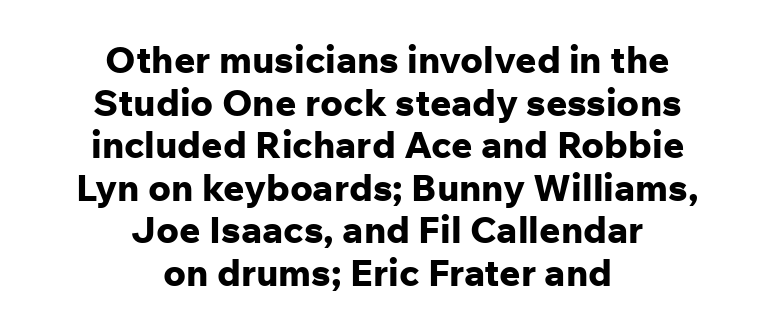
Unmarked baselines from the first word to the last. The rendering uses natural spacing where letterforms have individual widths. Centered paragraph, ragged on both sides. It's the straight-up-and-down kind of type. Notice how descenders almost collide with the ascenders below — that's tight leading.
